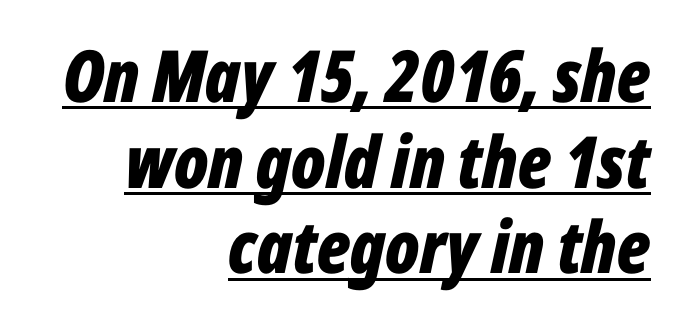
Notice how the stems are inclined rather than vertical — that's the hallmark of italics. If you drew a ruler down the right edge, every line would touch it. Default kerning and tracking; the words read as compact shapes. The face used here is proportionally spaced, like ordinary book or web type. This rendering features underlined lettering. A dark, heavy texture on the line: the type is bold.
